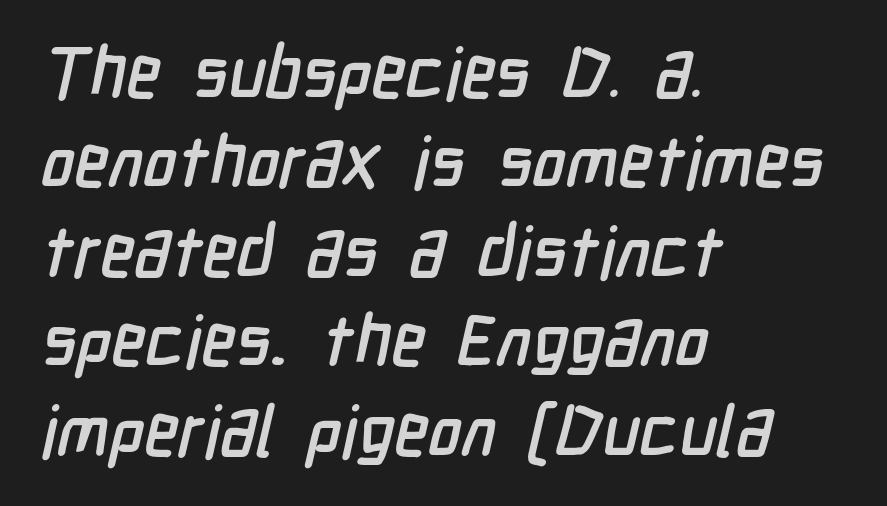
The image shows 71 px condensed sans-serif type; set left-aligned, normal line spacing (1.26x), normal letter spacing, not underlined; low stroke contrast and a medium x-height.
